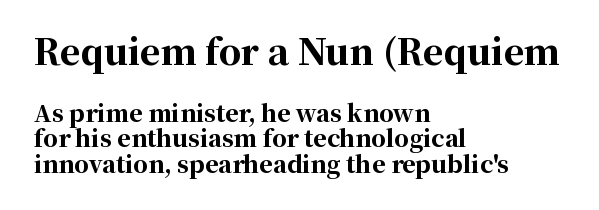
{"serif": "yes", "italic": "no", "bold": "yes", "weight": "bold", "width": "normal", "stroke_contrast": "high", "x_height": "medium", "monospaced": "no", "underline": "no", "align": "left", "line_spacing": "tight", "line_spacing_ratio": 1.11, "letter_spacing": "normal", "letter_spacing_em": 0.0, "larger_block": "first", "size_ratio": 1.52, "glyph_px": 35}
